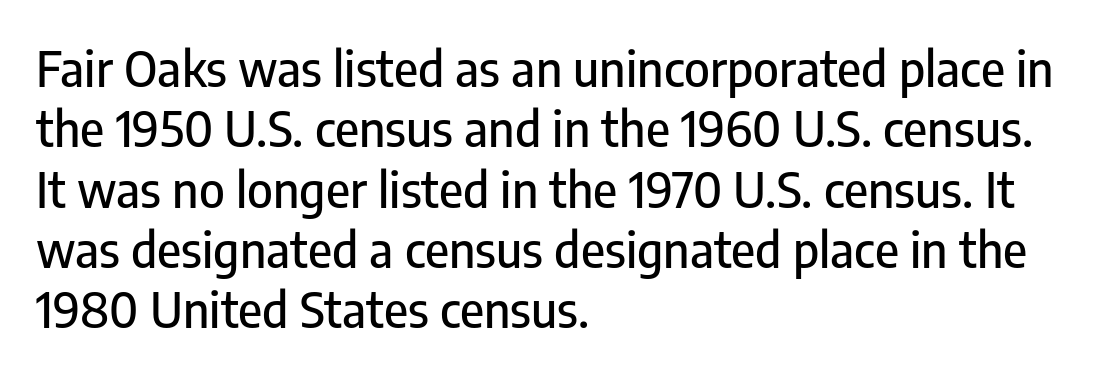
{"serif": "no", "italic": "no", "width": "condensed", "stroke_contrast": "low", "x_height": "medium", "monospaced": "no", "underline": "no", "align": "left", "line_spacing_ratio": 1.23, "letter_spacing": "normal", "letter_spacing_em": 0.0, "glyph_px": 49}
